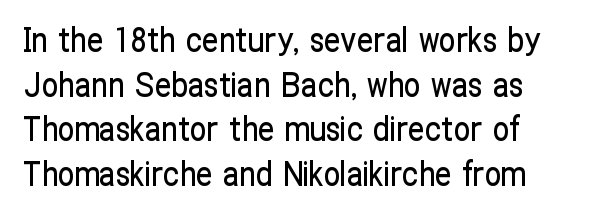
A clean baseline with only descenders dipping below it. The rag falls on the right side of this text block. Letter spacing: default. Think of a printed novel: that variable character pitch is what you see here.
